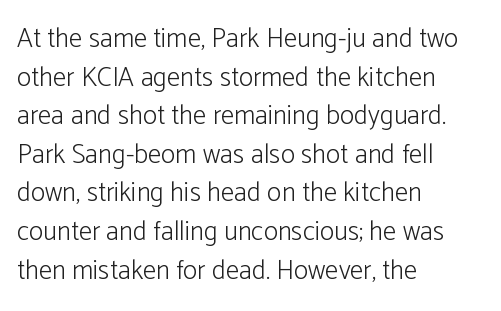
Stroke thickness stays within the range of a standard reading face or lighter. Notice how descenders clear the ascenders below comfortably — that's standard leading. There is no visible air inserted between adjacent glyphs. Casual observation: everything's shoved over to the left. The specimen omits any rule beneath the text block's lines. The letters stand straight up with perfectly vertical stems.
